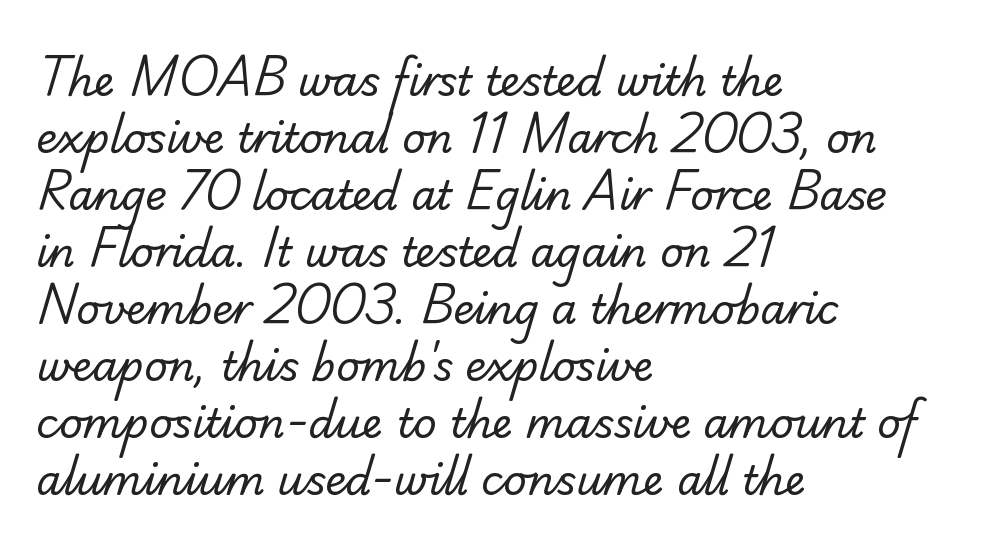
Line starts are locked; line ends wander. The rendering uses a moderate line-height, typical for paragraphs. Each letter's strokes conclude bluntly, with no projecting serifs. In terms of letterspacing, this is plain default setting. Descenders are the only things crossing below the line. The face used here is proportionally spaced, like ordinary book or web type.
